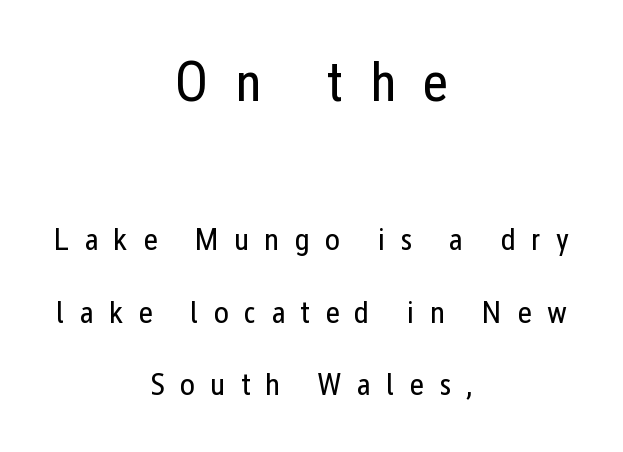
{"serif": "no", "italic": "no", "bold": "no", "weight": "regular", "width": "condensed", "stroke_contrast": "low", "x_height": "medium", "monospaced": "no", "underline": "no", "align": "center", "line_spacing": "loose", "line_spacing_ratio": 2.26, "letter_spacing": "wide", "letter_spacing_em": 0.47, "larger_block": "first", "size_ratio": 1.75, "glyph_px": 56}
